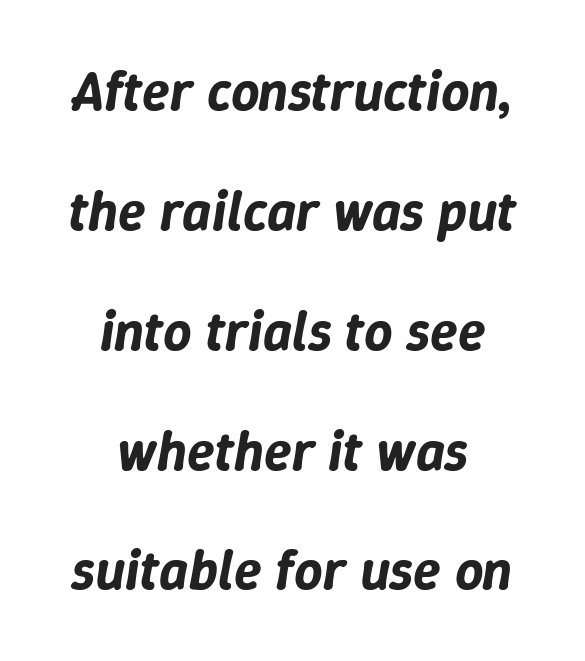
{"italic": "yes", "lean": "right", "slant_degrees": 9, "width": "normal", "stroke_contrast": "low", "x_height": "medium", "monospaced": "no", "underline": "no", "align": "center", "line_spacing": "loose", "line_spacing_ratio": 2.14, "letter_spacing": "normal", "letter_spacing_em": 0.0, "glyph_px": 56}
